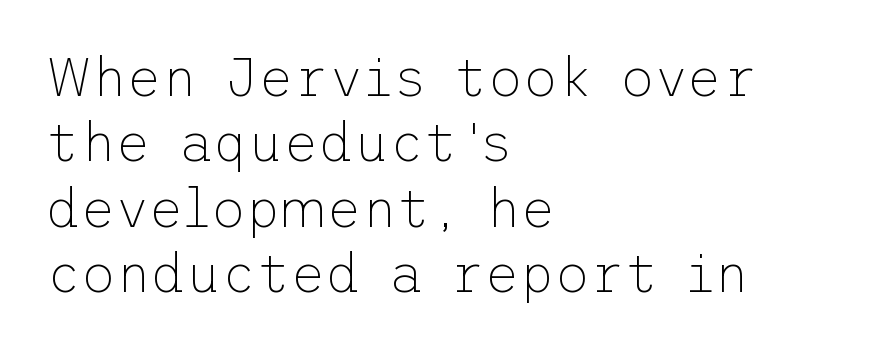
{"serif": "no", "italic": "no", "bold": "no", "weight": "thin", "width": "normal", "stroke_contrast": "low", "x_height": "medium", "underline": "no", "align": "left", "line_spacing_ratio": 1.21, "letter_spacing": "normal", "letter_spacing_em": 0.0, "glyph_px": 54}
